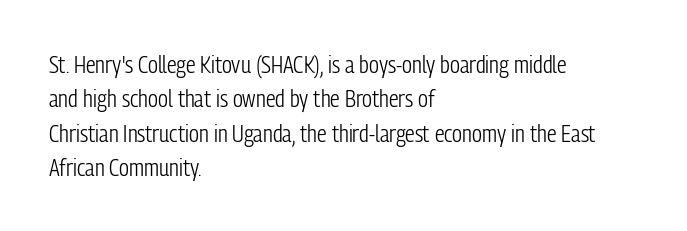
Vertical stems look standard width or narrower in stroke. Default kerning and tracking; the words read as compact shapes. These lines are set flush left with a ragged right edge. The baseline area is clear.
